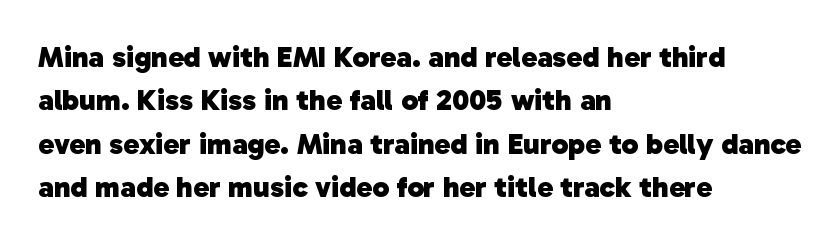
The image shows 30 px heavy sans-serif type; set left-aligned, normal line spacing (1.45x), normal letter spacing, not underlined; low stroke contrast and a medium x-height.
